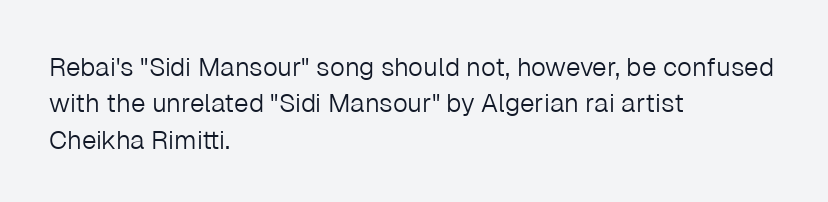
Q: Is the text bold? A: No.
Q: Is the text italic (slanted)? A: No, it is upright.
Q: Is the text underlined? A: No.
Q: How is the paragraph aligned? A: Left-aligned.
Q: Is the spacing between letters normal or unusually wide? A: Normal.
Q: Is the spacing between lines tight, normal or loose? A: Normal.
